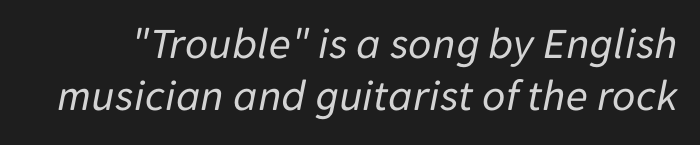
Q: Is the text bold? A: No.
Q: Is the text italic (slanted)? A: Yes, it leans right by about 11 degrees.
Q: Is the text underlined? A: No.
Q: Is the spacing between letters normal or unusually wide? A: Normal.
Q: Width (condensed, normal, or wide)? A: Normal.
Q: Stroke contrast? A: Low.
Q: x-height? A: Medium.
Q: Monospaced? A: No.
